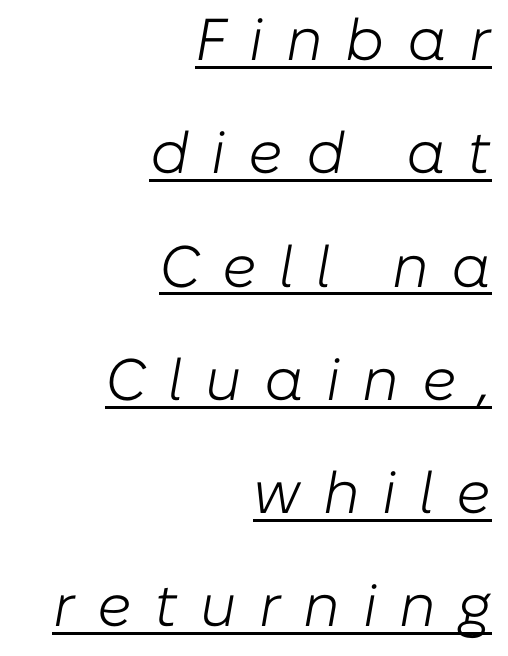
The image shows 59 px light type, italic (leaning right); set right-aligned, loose line spacing (1.92x), unusually wide letter spacing (+0.38 em), underlined; low stroke contrast and a medium x-height.
